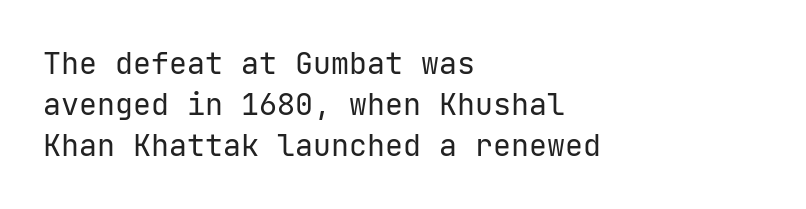
{"serif": "no", "italic": "no", "bold": "no", "weight": "regular", "width": "normal", "stroke_contrast": "low", "x_height": "medium", "underline": "no", "align": "left", "line_spacing": "normal", "line_spacing_ratio": 1.37, "letter_spacing": "normal", "letter_spacing_em": 0.0, "glyph_px": 30}
